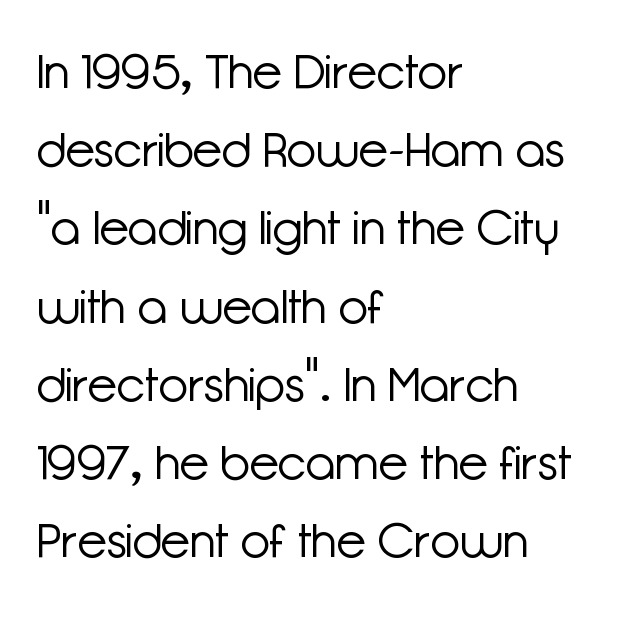
In terms of letterspacing, this is plain default setting. Where is the straight margin? On the left. Think of a printed novel: that variable character pitch is what you see here. The passage shown is typeset with a sans-serif family. The typesetting does not lean heavy: it is not bold. If you measured baseline to baseline, you'd find a middling distance.
